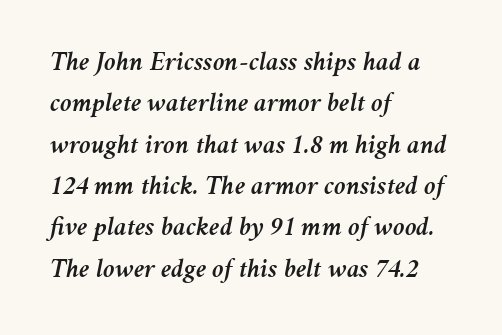
Vertically, the passage feels balanced, rows spaced as you'd expect. Has an underline been added? It has not. The passage shown has conventional tracking throughout. Posture: slanted.
